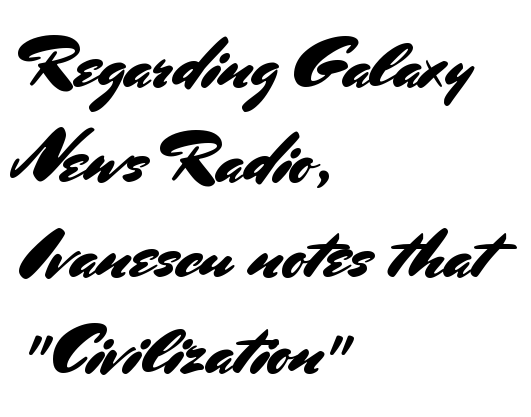
Q: Is the text italic (slanted)? A: Yes.
Q: Is the typeface a serif or a sans-serif typeface? A: Sans-serif.
Q: Is the text underlined? A: No.
Q: How is the paragraph aligned? A: Left-aligned.
Q: Is the spacing between letters normal or unusually wide? A: Normal.
Q: Is the spacing between lines tight, normal or loose? A: Normal.
Q: Width (condensed, normal, or wide)? A: Normal.
Q: Stroke contrast? A: Medium.
Q: x-height? A: Small.
Q: Monospaced? A: No.
